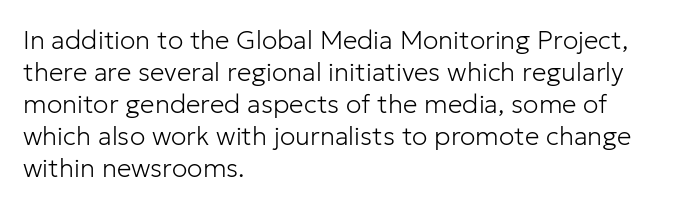
The passage shown is not underscored anywhere. Words appear dense and cohesive because spacing is normal. Alignment: flush left. Unlike italic type, these characters show no tilt at all.
